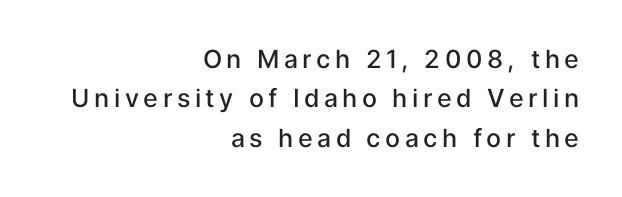
The image shows 25 px text type, upright; set right-aligned, normal line spacing (1.58x), not underlined.
